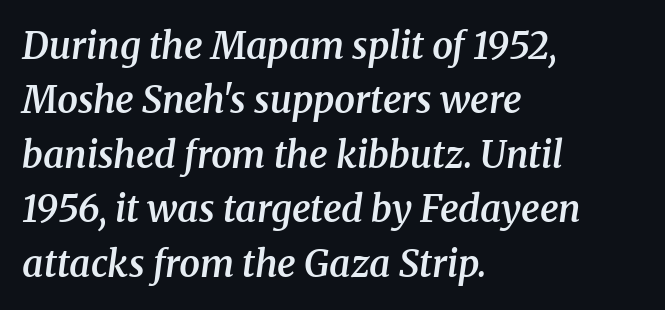
Each letter's strokes conclude with small projecting serifs. This rendering uses left alignment, leaving the right contour irregular. I'd describe the lettering as semibold — firm but not a full bold. A typesetter would mark this as italic. Do the characters align in a grid? No, the font is proportional.
